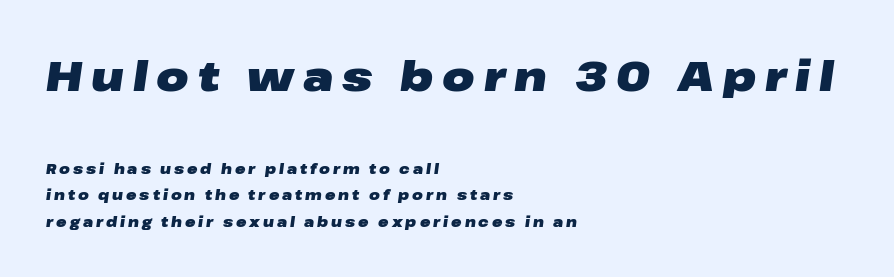
Q: Is the text bold? A: Yes.
Q: Is the text italic (slanted)? A: Yes, it leans right by about 8 degrees.
Q: Is the text underlined? A: No.
Q: How is the paragraph aligned? A: Left-aligned.
Q: Is the spacing between letters normal or unusually wide? A: Unusually wide.
Q: Which block of text is set in a larger size, the first (top) or the second (bottom)? A: The first (top) one.
Q: Width (condensed, normal, or wide)? A: Wide.
Q: Stroke contrast? A: Low.
Q: x-height? A: Medium.
Q: Monospaced? A: No.
